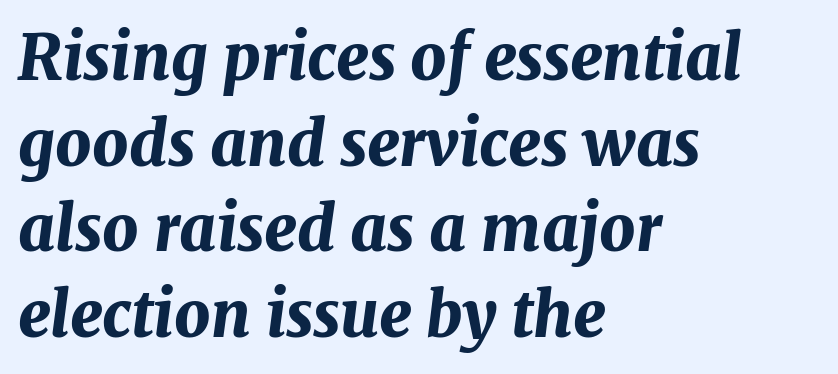
On the weight axis this lands at bold, roughly 700. Vertical spacing — default. Glance below the letters and you will spot only blank space. The line texture is even and compact thanks to regular tracking. Where is the straight margin? On the left. The face used here is proportionally spaced, like ordinary book or web type.
